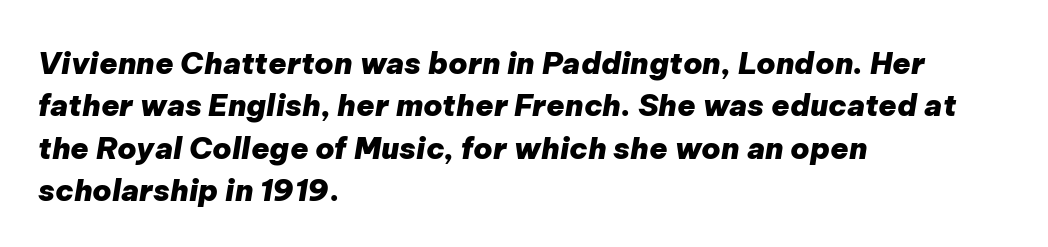
How would I describe the line gaps? Plain and ordinary. The font is running at its bold setting. There's an unmistakable incline to the writing here. The foot of each line stays bare and open.
